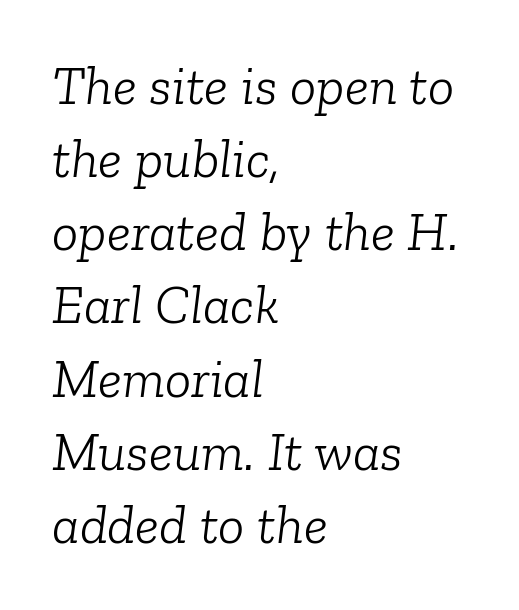
Q: Is the text bold? A: No.
Q: Is the text italic (slanted)? A: Yes, it leans right by about 6 degrees.
Q: Is the typeface a serif or a sans-serif typeface? A: Serif.
Q: Is the text underlined? A: No.
Q: How is the paragraph aligned? A: Left-aligned.
Q: Is the spacing between letters normal or unusually wide? A: Normal.
Q: Is the spacing between lines tight, normal or loose? A: Normal.
Q: Width (condensed, normal, or wide)? A: Normal.
Q: Stroke contrast? A: Low.
Q: x-height? A: Medium.
Q: Monospaced? A: No.
